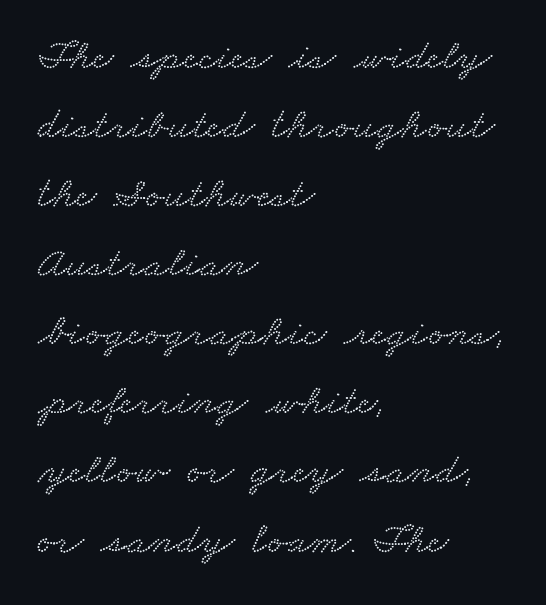
The space between consecutive lines is moderate. Typeset ragged right — the left edge is the straight one. Plain, unruled lines of type. The rendering keeps characters at their native spacing. Character widths vary here, with narrow letters taking less room than wide ones.
